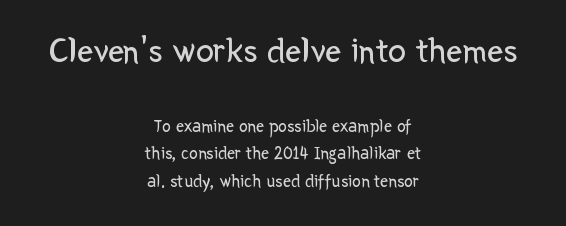
The image shows 36 px regular-weight sans-serif type, upright; set centered, normal line spacing (1.55x), normal letter spacing, not underlined; the first (top) block is 2.0x larger; low stroke contrast and a medium x-height.
